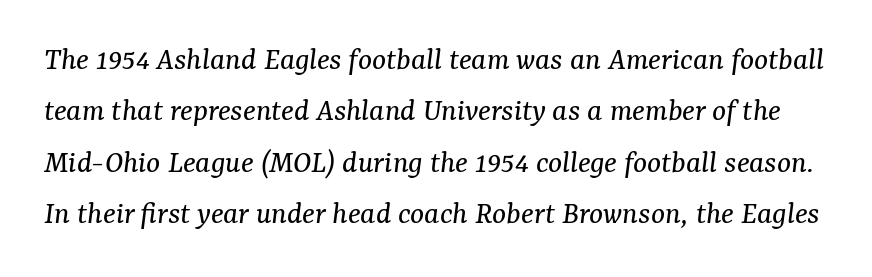
Q: Is the text bold? A: No.
Q: Is the text italic (slanted)? A: Yes, it leans right by about 7 degrees.
Q: Is the typeface a serif or a sans-serif typeface? A: Serif.
Q: Is the text underlined? A: No.
Q: Is the spacing between letters normal or unusually wide? A: Normal.
Q: Is the spacing between lines tight, normal or loose? A: Normal.
Q: Width (condensed, normal, or wide)? A: Normal.
Q: Stroke contrast? A: Medium.
Q: x-height? A: Medium.
Q: Monospaced? A: No.
